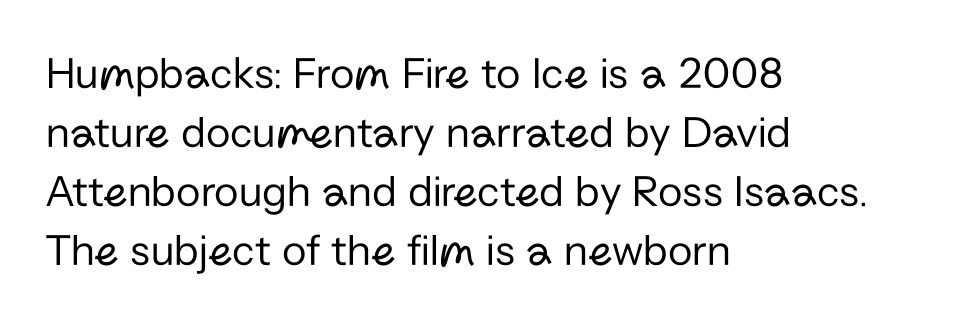
Q: Is the text bold? A: No.
Q: Is the text italic (slanted)? A: No, it is upright.
Q: Is the typeface a serif or a sans-serif typeface? A: Sans-serif.
Q: Is the text underlined? A: No.
Q: How is the paragraph aligned? A: Left-aligned.
Q: Is the spacing between letters normal or unusually wide? A: Normal.
Q: Is the spacing between lines tight, normal or loose? A: Normal.
Q: Width (condensed, normal, or wide)? A: Normal.
Q: Stroke contrast? A: Low.
Q: x-height? A: Medium.
Q: Monospaced? A: No.
